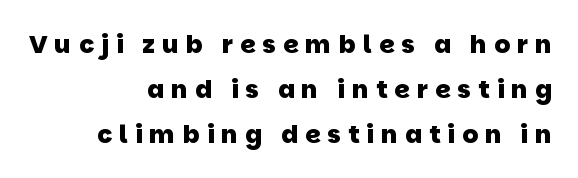
The image shows 25 px bold type; set right-aligned, line spacing 1.8x, unusually wide letter spacing (+0.28 em), not underlined.
